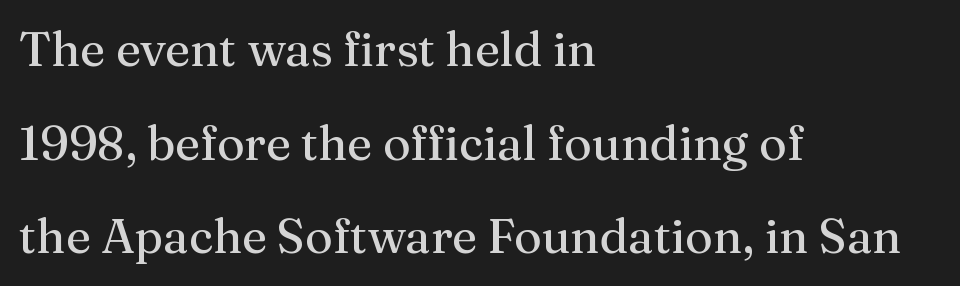
Q: Is the text bold? A: No.
Q: Is the text italic (slanted)? A: No, it is upright.
Q: Is the typeface a serif or a sans-serif typeface? A: Serif.
Q: Is the text underlined? A: No.
Q: How is the paragraph aligned? A: Left-aligned.
Q: Is the spacing between letters normal or unusually wide? A: Normal.
Q: Is the spacing between lines tight, normal or loose? A: Loose.
Q: Width (condensed, normal, or wide)? A: Normal.
Q: Stroke contrast? A: Medium.
Q: x-height? A: Medium.
Q: Monospaced? A: No.
